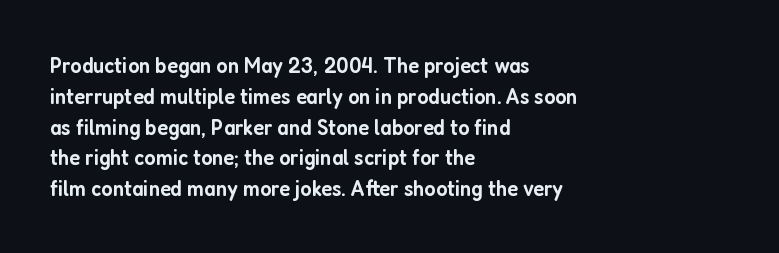
Q: Is the text bold? A: Semi-bold.
Q: Is the text italic (slanted)? A: No, it is upright.
Q: Is the text underlined? A: No.
Q: How is the paragraph aligned? A: Left-aligned.
Q: Is the spacing between letters normal or unusually wide? A: Normal.
Q: Is the spacing between lines tight, normal or loose? A: Normal.
